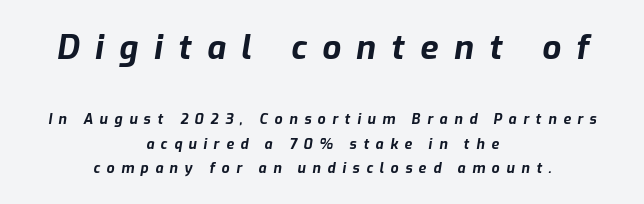
Q: Is the text bold? A: Yes.
Q: Is the text italic (slanted)? A: Yes, it leans right by about 9 degrees.
Q: Is the text underlined? A: No.
Q: How is the paragraph aligned? A: Centered.
Q: Is the spacing between letters normal or unusually wide? A: Unusually wide.
Q: Which block of text is set in a larger size, the first (top) or the second (bottom)? A: The first (top) one.
Q: Width (condensed, normal, or wide)? A: Normal.
Q: Stroke contrast? A: Low.
Q: x-height? A: Medium.
Q: Monospaced? A: No.
